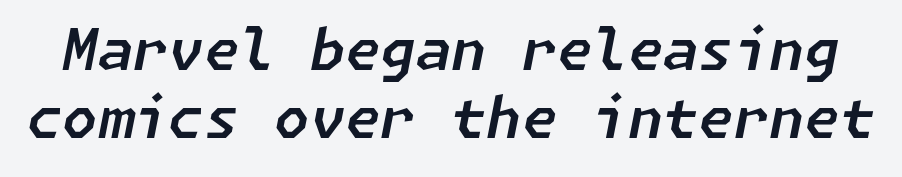
{"italic": "yes", "lean": "right", "slant_degrees": 11, "width": "normal", "stroke_contrast": "low", "x_height": "medium", "underline": "no", "line_spacing_ratio": 1.2, "letter_spacing": "normal", "letter_spacing_em": 0.0, "glyph_px": 57}
